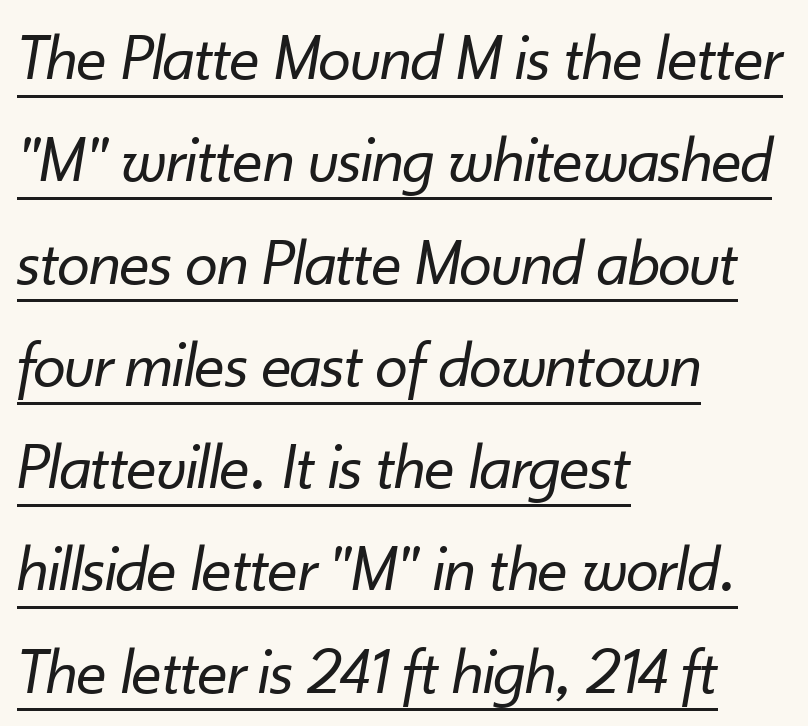
Q: Is the text bold? A: No.
Q: Is the text italic (slanted)? A: Yes, it leans right by about 10 degrees.
Q: Is the text underlined? A: Yes.
Q: How is the paragraph aligned? A: Left-aligned.
Q: Is the spacing between letters normal or unusually wide? A: Normal.
Q: Is the spacing between lines tight, normal or loose? A: Normal.
Q: Width (condensed, normal, or wide)? A: Normal.
Q: Stroke contrast? A: Low.
Q: x-height? A: Small.
Q: Monospaced? A: No.
